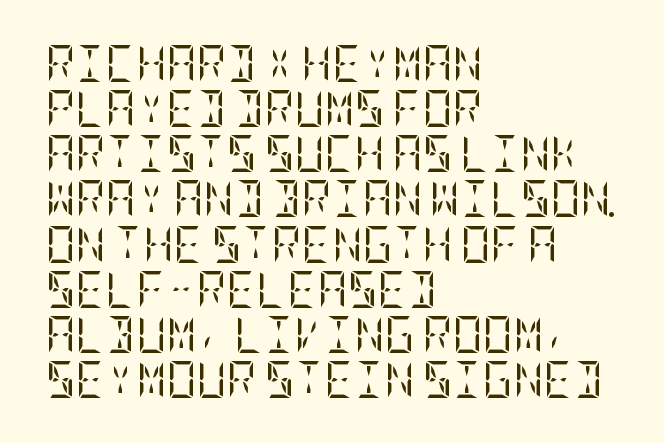
{"serif": "yes", "italic": "no", "bold": "no", "weight": "regular", "width": "condensed", "stroke_contrast": "low", "x_height": "large", "underline": "no", "align": "left", "line_spacing_ratio": 1.22, "letter_spacing": "normal", "letter_spacing_em": 0.0, "glyph_px": 37}
